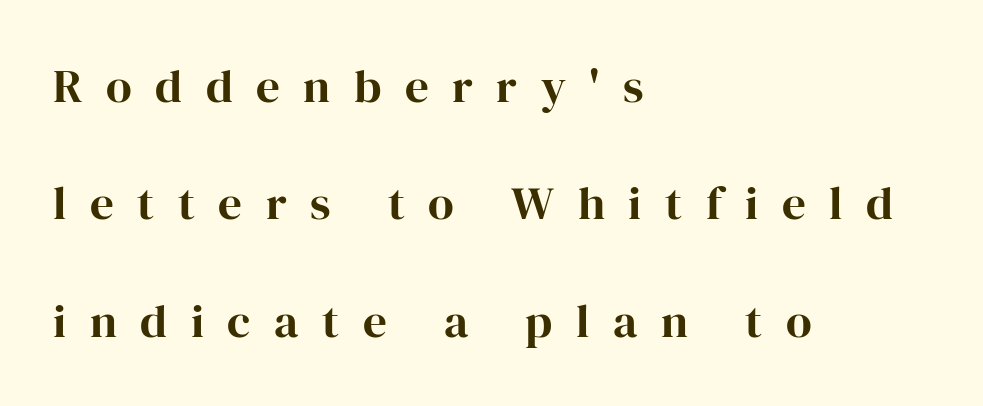
Spacing verdict: proportional, widths tailored to each character. These lines have a slow, spaced-out rhythm from letter to letter. The words here are not underlined. The block of text is sparse from top to bottom, with ample space between rows. The rendering uses a bold face; every stroke is thick and dark.
